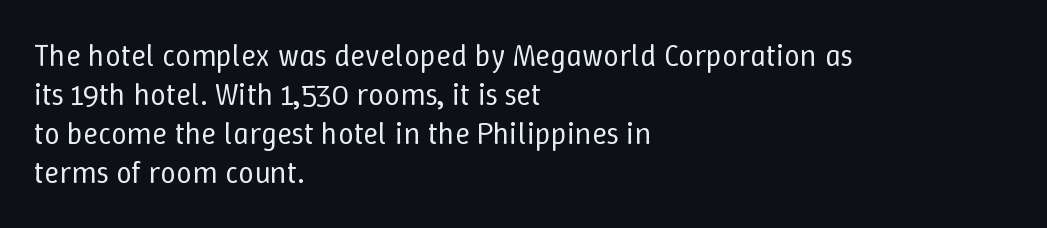
{"italic": "no", "bold": "no", "weight": "regular", "width": "normal", "stroke_contrast": "low", "x_height": "medium", "monospaced": "no", "underline": "no", "align": "left", "line_spacing": "normal", "line_spacing_ratio": 1.26, "letter_spacing": "normal", "letter_spacing_em": 0.0, "glyph_px": 31}
